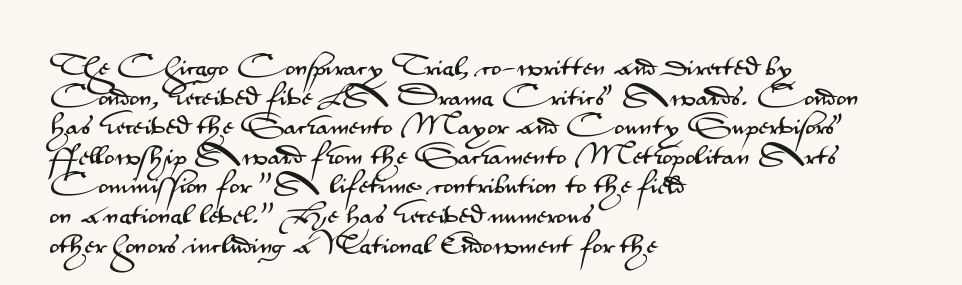
The image shows 21 px text type; set left-aligned, normal line spacing (1.41x), normal letter spacing, not underlined.
